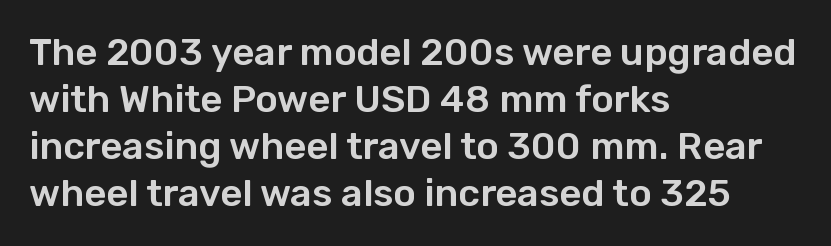
The image shows 38 px sans-serif type, upright; set left-aligned, line spacing 1.24x, normal letter spacing, not underlined; low stroke contrast and a medium x-height.
